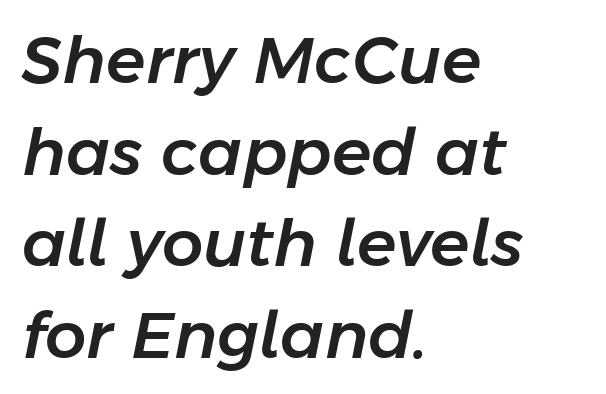
The image shows 65 px text type, italic (leaning right); set left-aligned, normal line spacing (1.41x), normal letter spacing, not underlined; low stroke contrast and a medium x-height.
